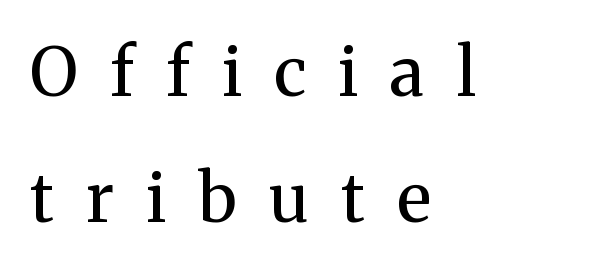
{"serif": "yes", "italic": "no", "bold": "no", "weight": "regular", "width": "normal", "stroke_contrast": "medium", "x_height": "medium", "monospaced": "no", "underline": "no", "align": "left", "line_spacing_ratio": 1.88, "letter_spacing": "wide", "letter_spacing_em": 0.48, "glyph_px": 67}
